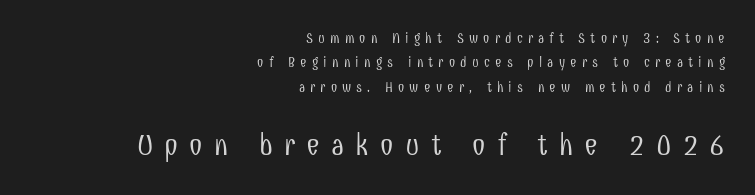
The face used here is rendered with a markedly widened letterfit. Casual observation: everything's shoved over to the right. Letters have the restrained weight of plain body copy at most. Size hierarchy here favors the trailing block over the leading one.
